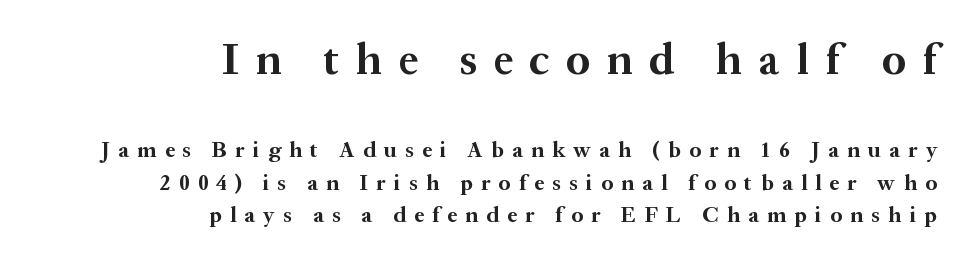
Q: Is the text bold? A: Yes.
Q: Is the text italic (slanted)? A: No, it is upright.
Q: Is the typeface a serif or a sans-serif typeface? A: Serif.
Q: Is the text underlined? A: No.
Q: How is the paragraph aligned? A: Right-aligned.
Q: Is the spacing between letters normal or unusually wide? A: Unusually wide.
Q: Is the spacing between lines tight, normal or loose? A: Normal.
Q: Which block of text is set in a larger size, the first (top) or the second (bottom)? A: The first (top) one.
Q: Width (condensed, normal, or wide)? A: Normal.
Q: Stroke contrast? A: Medium.
Q: x-height? A: Medium.
Q: Monospaced? A: No.
